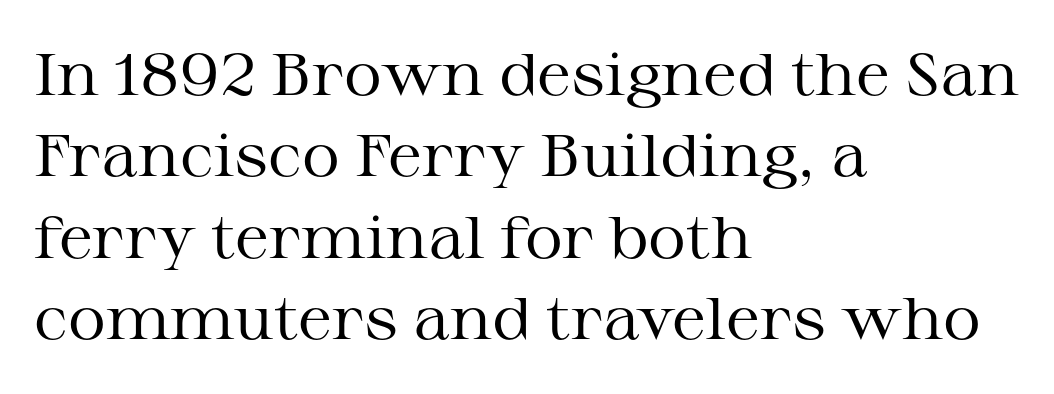
{"serif": "yes", "italic": "no", "bold": "no", "weight": "regular", "width": "wide", "stroke_contrast": "medium", "x_height": "medium", "monospaced": "no", "underline": "no", "align": "left", "line_spacing": "normal", "line_spacing_ratio": 1.38, "letter_spacing": "normal", "letter_spacing_em": 0.0, "glyph_px": 59}
